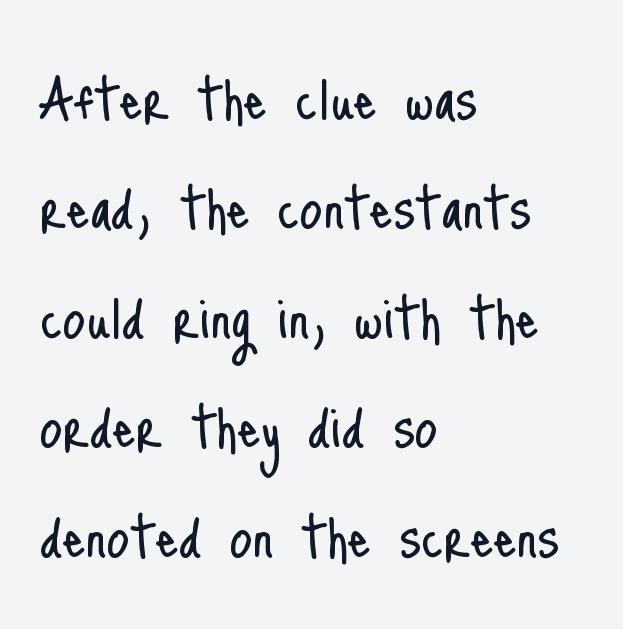
{"serif": "no", "italic": "no", "bold": "no", "weight": "light", "width": "condensed", "stroke_contrast": "low", "x_height": "small", "monospaced": "no", "underline": "no", "align": "left", "line_spacing": "normal", "line_spacing_ratio": 1.5, "letter_spacing": "normal", "letter_spacing_em": 0.0, "glyph_px": 73}
